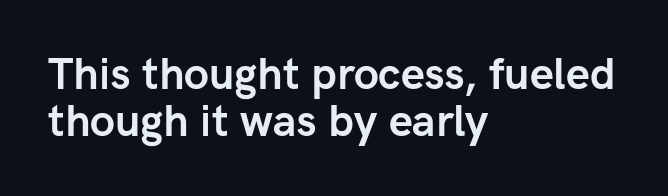
Nope, no serifs anywhere on these letters. The leading is snug, giving the passage a crowded texture. These lines are rendered in a variable-pitch font. Layout note: lines flush left. The font's upright variant was chosen for this text. Underlining? Definitely not there.
